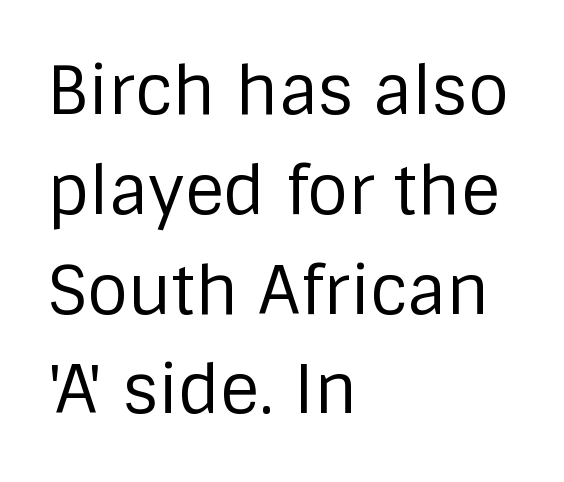
Stroke terminals: plain, sans-serif. The typeface has the unassuming heft of standard copy or less. This rendering features lettering with no underline. Leftover space on each line is placed entirely after the last word. The letterforms sit shoulder to shoulder at normal distance.
